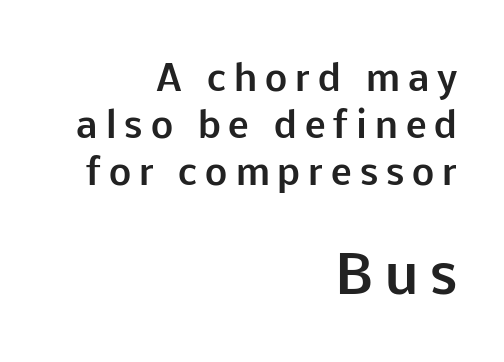
This is the regular roman posture of the typeface. Students, this is bold: see how much ink each stroke carries. Horizontal alignment here is rightward, an uncommon choice for prose. A normal amount of white space separates one row of letters from the next. Here the second block reads like a headline and the first like body copy.
